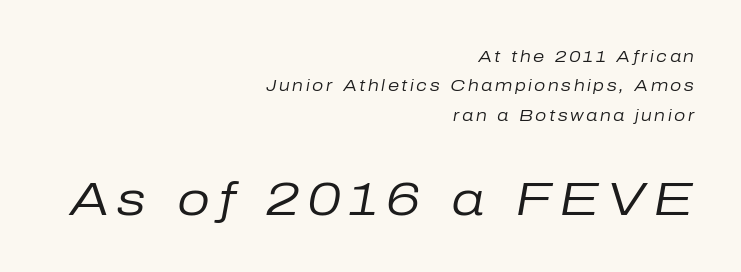
The image shows 47 px regular-weight type, italic (leaning right); set right-aligned, line spacing 1.84x, not underlined; the second (bottom) block is 2.94x larger; low stroke contrast and a medium x-height.
